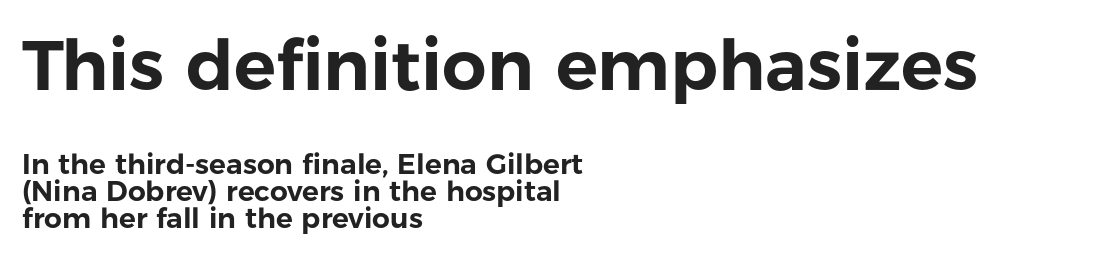
{"serif": "no", "italic": "no", "width": "normal", "stroke_contrast": "low", "x_height": "medium", "monospaced": "no", "underline": "no", "align": "left", "line_spacing": "tight", "line_spacing_ratio": 0.97, "letter_spacing": "normal", "letter_spacing_em": 0.0, "larger_block": "first", "size_ratio": 2.5, "glyph_px": 70}
